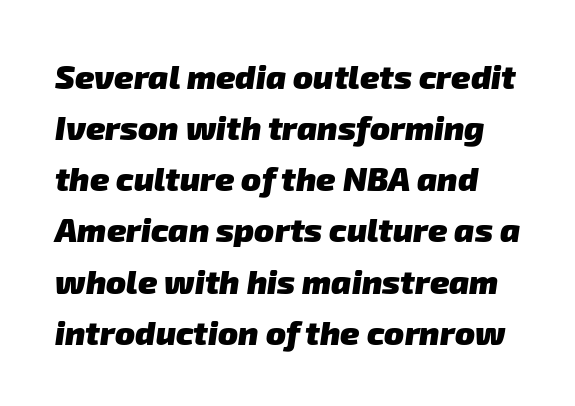
Unlike a traditional serif, this face leaves its strokes unadorned. These words are printed bold, with thick strokes throughout. Each row of text sits above clean, open space. Each letter keeps its own natural width here, so spacing adapts to shape. A normal amount of white space separates one row of letters from the next. The face used here is rendered with its standard letterfit.
